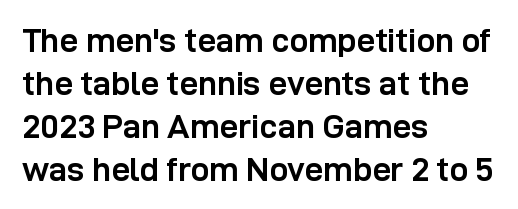
The image shows 33 px semibold sans-serif type, upright; set left-aligned, normal line spacing (1.3x), normal letter spacing, not underlined; low stroke contrast and a medium x-height.
